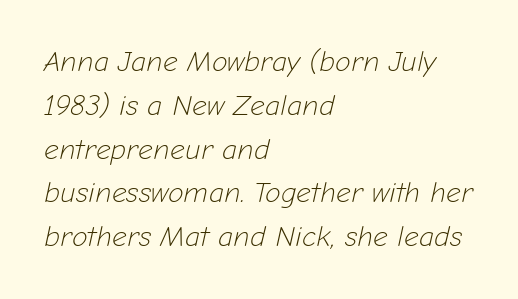
{"italic": "yes", "lean": "right", "slant_degrees": 12, "bold": "no", "weight": "light", "width": "normal", "stroke_contrast": "low", "x_height": "medium", "monospaced": "no", "underline": "no", "align": "left", "line_spacing": "normal", "line_spacing_ratio": 1.51, "letter_spacing": "normal", "letter_spacing_em": 0.0, "glyph_px": 29}
